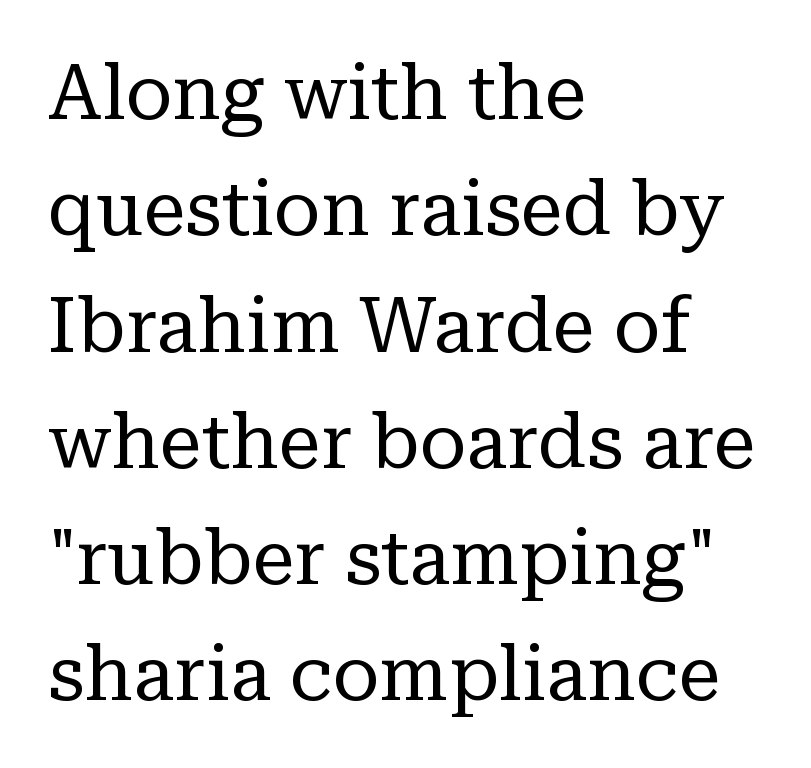
{"serif": "yes", "italic": "no", "bold": "no", "weight": "regular", "width": "normal", "stroke_contrast": "low", "x_height": "medium", "monospaced": "no", "underline": "no", "align": "left", "line_spacing": "normal", "line_spacing_ratio": 1.53, "letter_spacing": "normal", "letter_spacing_em": 0.0, "glyph_px": 76}
